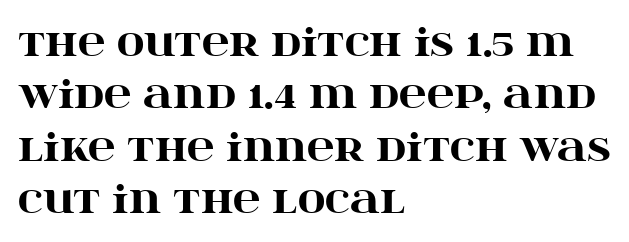
{"serif": "yes", "italic": "no", "bold": "yes", "weight": "heavy", "width": "wide", "stroke_contrast": "high", "x_height": "large", "monospaced": "no", "underline": "no", "align": "left", "line_spacing": "normal", "line_spacing_ratio": 1.38, "letter_spacing": "normal", "letter_spacing_em": 0.0, "glyph_px": 38}
